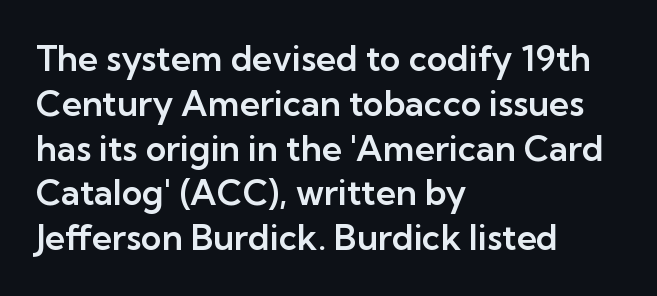
Posture: vertical. Tracking here is standard; glyphs follow each other at the usual distance. Are there feet on the stems? There aren't — it's a sans. Note the varied advance widths — an 'i' is clearly narrower than an 'm'.
